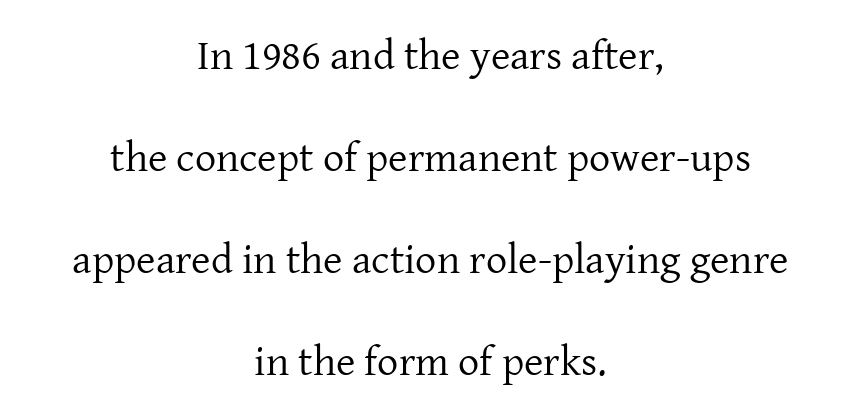
Character widths vary here, with narrow letters taking less room than wide ones. This reads as an unemphasized weight, regular at the heaviest. Ordinary non-slanted type is in use. These lines are centered, leaving both edges ragged. Leading: increased.
